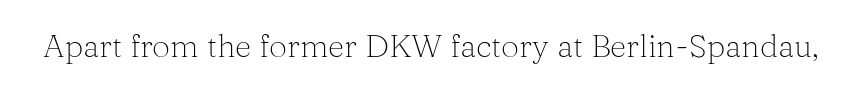
{"serif": "yes", "italic": "no", "bold": "no", "weight": "light", "width": "normal", "stroke_contrast": "medium", "x_height": "medium", "monospaced": "no", "underline": "no", "letter_spacing": "normal", "letter_spacing_em": 0.0, "glyph_px": 32}
